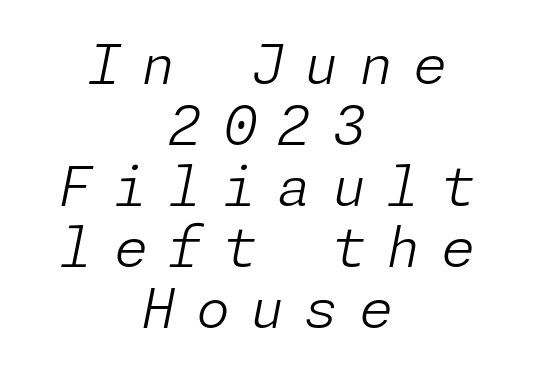
Q: Is the text bold? A: No.
Q: Is the text italic (slanted)? A: Yes, it leans right by about 11 degrees.
Q: Is the text underlined? A: No.
Q: How is the paragraph aligned? A: Centered.
Q: Is the spacing between letters normal or unusually wide? A: Unusually wide.
Q: Is the spacing between lines tight, normal or loose? A: Tight.
Q: Width (condensed, normal, or wide)? A: Normal.
Q: Stroke contrast? A: Low.
Q: x-height? A: Medium.
